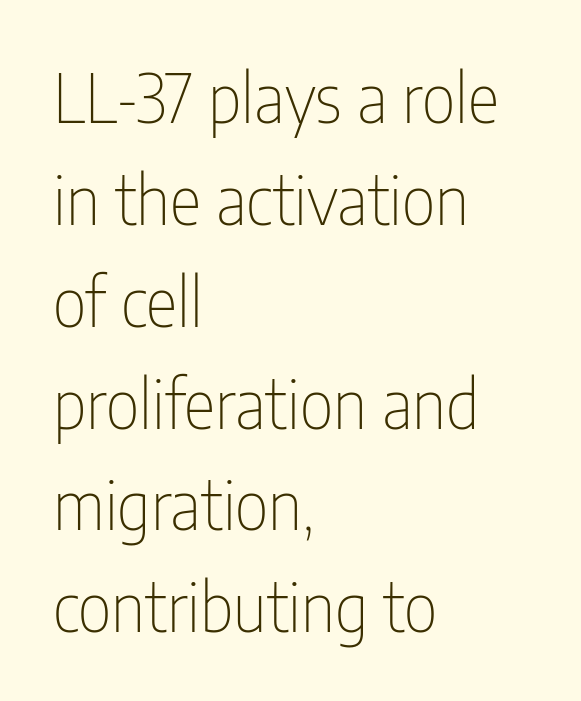
The image shows 67 px thin, condensed sans-serif type, upright; set left-aligned, normal line spacing (1.52x), normal letter spacing, not underlined; low stroke contrast and a medium x-height.
